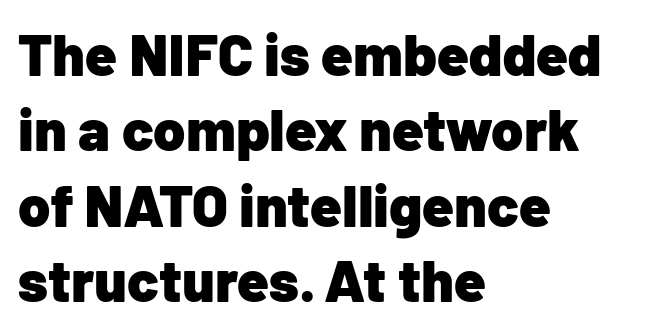
{"serif": "no", "italic": "no", "bold": "yes", "weight": "heavy", "width": "normal", "stroke_contrast": "low", "x_height": "medium", "monospaced": "no", "underline": "no", "align": "left", "line_spacing": "normal", "line_spacing_ratio": 1.3, "letter_spacing": "normal", "letter_spacing_em": 0.0, "glyph_px": 58}
